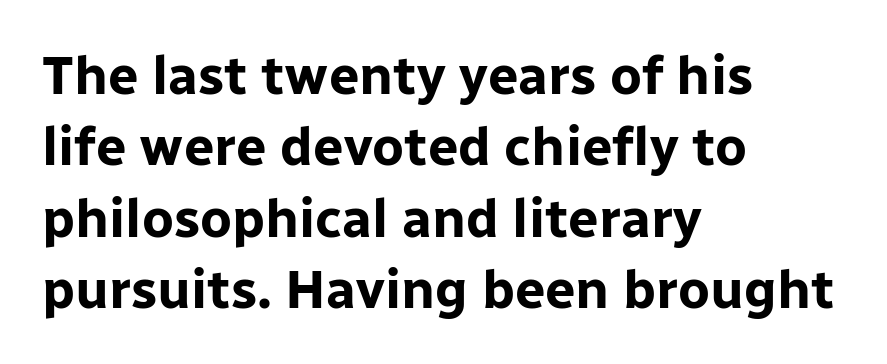
Q: Is the text bold? A: Yes.
Q: Is the text italic (slanted)? A: No, it is upright.
Q: Is the typeface a serif or a sans-serif typeface? A: Sans-serif.
Q: Is the text underlined? A: No.
Q: How is the paragraph aligned? A: Left-aligned.
Q: Is the spacing between letters normal or unusually wide? A: Normal.
Q: Is the spacing between lines tight, normal or loose? A: Normal.
Q: Width (condensed, normal, or wide)? A: Normal.
Q: Stroke contrast? A: Low.
Q: x-height? A: Medium.
Q: Monospaced? A: No.
